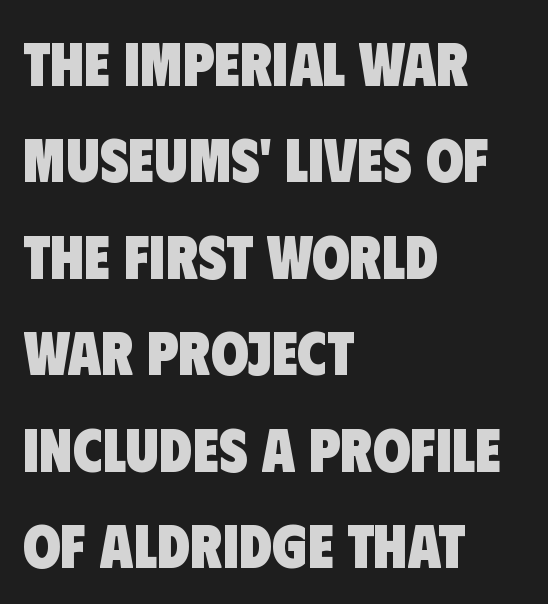
The rendering uses natural spacing where letterforms have individual widths. Leading: standard. Students, this is bold: see how much ink each stroke carries. The area under the type is left untouched. The rag falls on the right side of this text block. Observe the ordinary spacing: letters are neighbours, not strangers.
